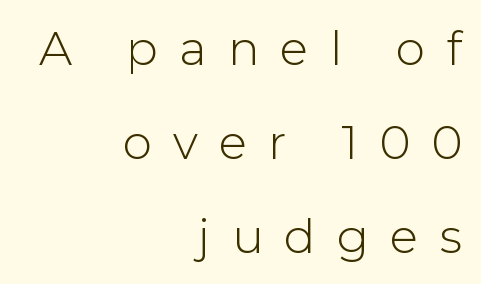
The image shows 47 px light sans-serif type, upright; set right-aligned, loose line spacing (2.0x), unusually wide letter spacing (+0.45 em), not underlined; low stroke contrast and a medium x-height.
